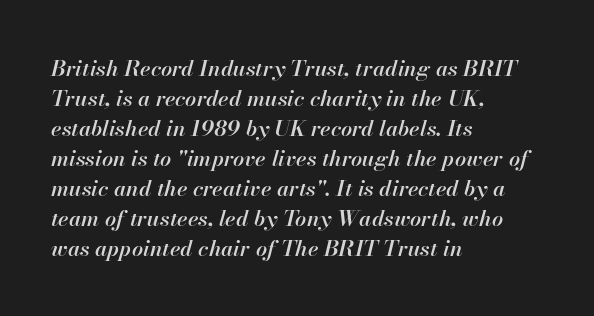
{"italic": "yes", "lean": "right", "slant_degrees": 13, "bold": "semi", "underline": "no", "align": "left", "line_spacing": "normal", "line_spacing_ratio": 1.36, "letter_spacing": "normal", "letter_spacing_em": 0.0, "glyph_px": 22}
